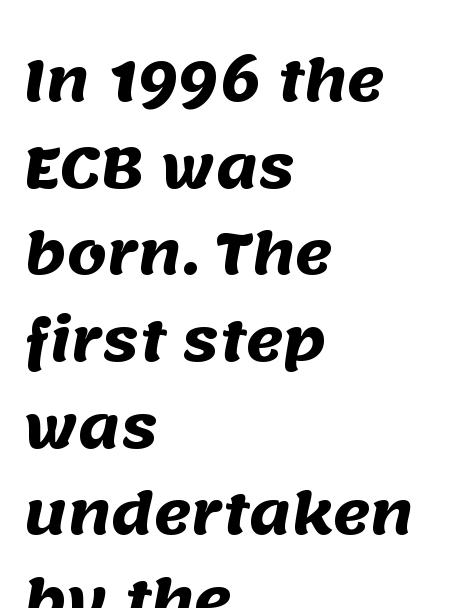
In terms of weight, the rendering is a true, heavy bold. Type style note: lacks serifs. A clean baseline with only descenders dipping below it. A classic flush-left, rag-right setting is used for this passage. Leading: standard. Nobody touched the tracking dial on this one.
